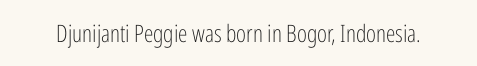
Only glyphs here, with clear space below each row. Notice how the stems are strictly vertical — no italics here. Between one letter and the next there's only the usual sliver of space. Is this a heavy cut? Hardly; it is regular or lighter.
